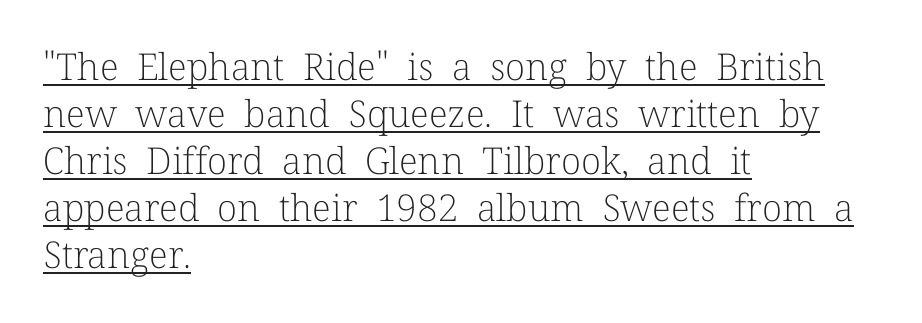
{"serif": "yes", "italic": "no", "bold": "no", "weight": "light", "width": "normal", "stroke_contrast": "low", "x_height": "medium", "monospaced": "no", "underline": "yes", "align": "left", "line_spacing": "normal", "line_spacing_ratio": 1.27, "letter_spacing": "normal", "letter_spacing_em": 0.0, "glyph_px": 37}
